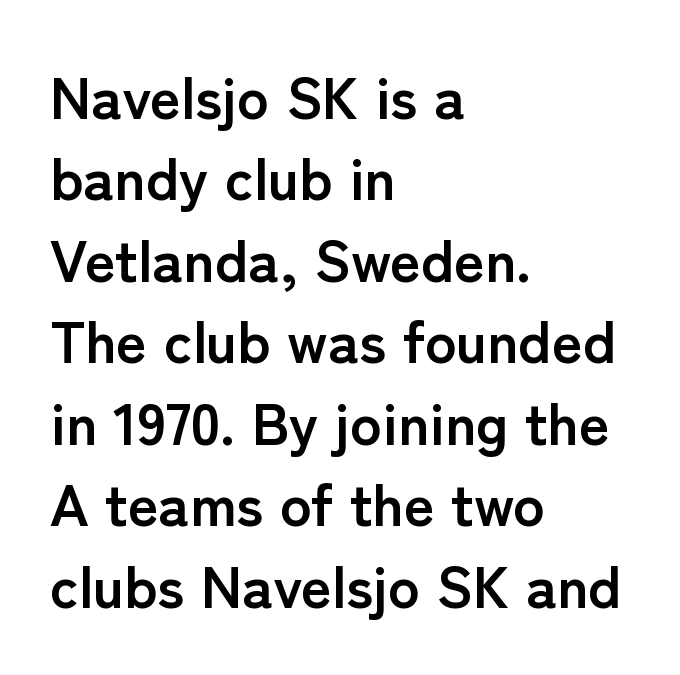
The image shows 59 px semibold sans-serif type, upright; set left-aligned, normal line spacing (1.38x), normal letter spacing, not underlined; low stroke contrast and a medium x-height.
